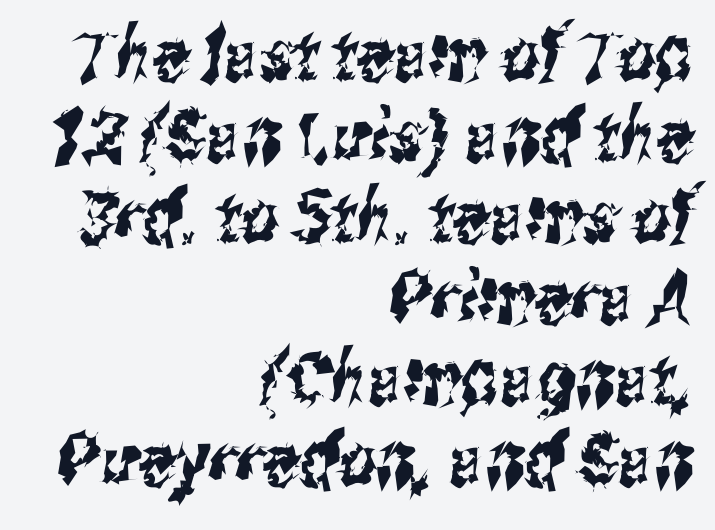
{"serif": "no", "width": "condensed", "stroke_contrast": "medium", "x_height": "medium", "monospaced": "no", "underline": "no", "align": "right", "line_spacing": "tight", "line_spacing_ratio": 1.11, "letter_spacing": "normal", "letter_spacing_em": 0.0, "glyph_px": 73}
